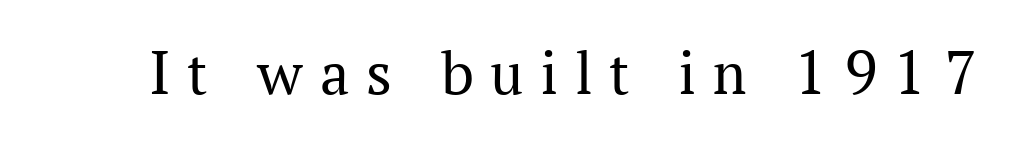
Q: Is the text bold? A: No.
Q: Is the text italic (slanted)? A: No, it is upright.
Q: Is the typeface a serif or a sans-serif typeface? A: Serif.
Q: Is the text underlined? A: No.
Q: Is the spacing between letters normal or unusually wide? A: Unusually wide.
Q: Width (condensed, normal, or wide)? A: Normal.
Q: Stroke contrast? A: Medium.
Q: x-height? A: Medium.
Q: Monospaced? A: No.
